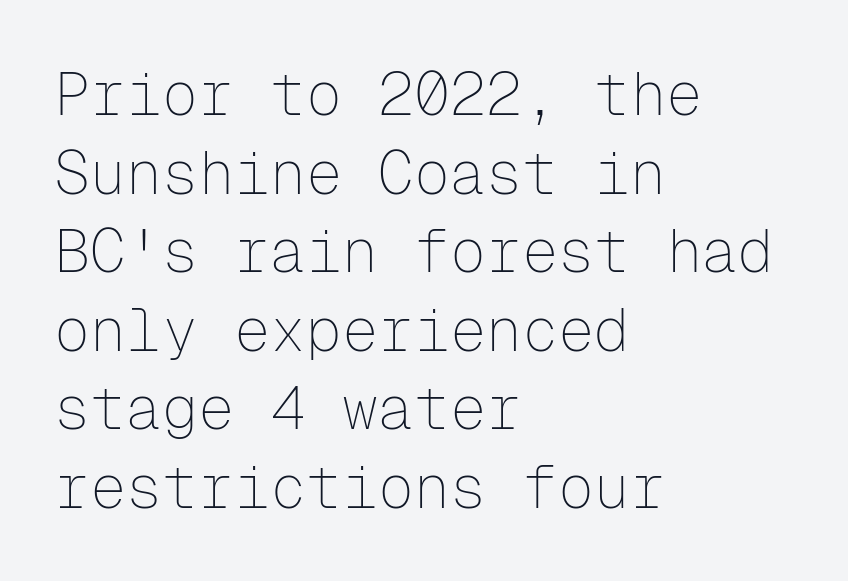
The image shows 60 px thin sans-serif type, upright, monospaced; set left-aligned, normal line spacing (1.31x), normal letter spacing, not underlined; low stroke contrast and a medium x-height.
